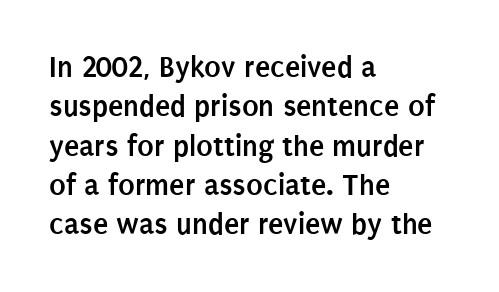
Left-aligned paragraph, ragged on the right. One glance says typical: line gaps are just what's usual. The area under the type is left untouched. Grotesque or geometric, the face here clearly has no serifs.
